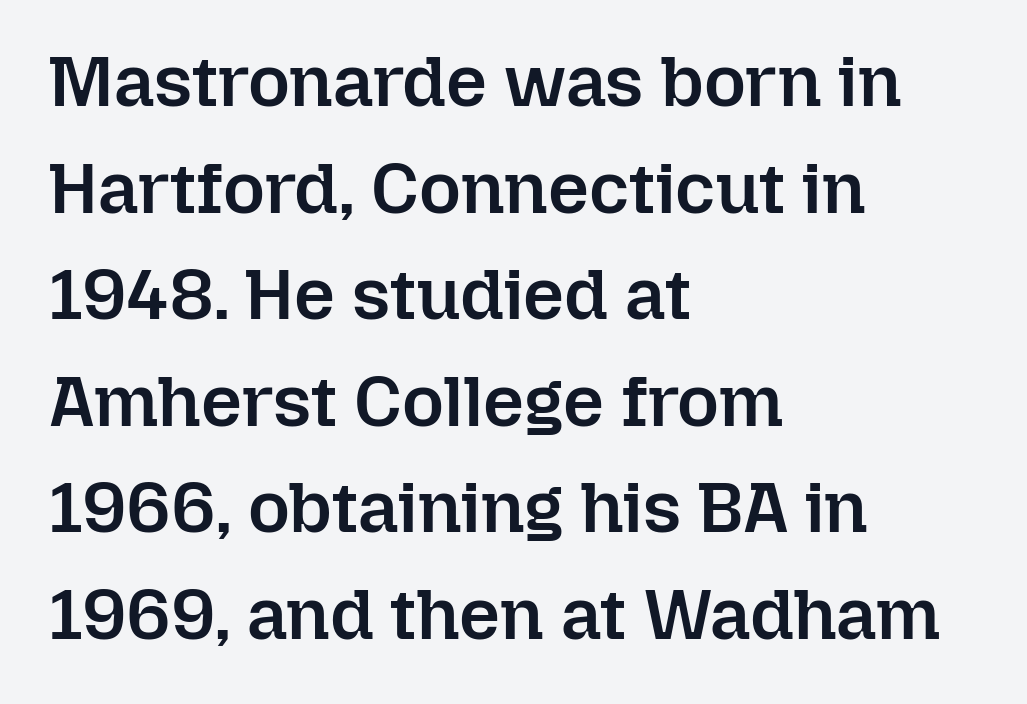
Q: Is the text bold? A: Semi-bold.
Q: Is the text italic (slanted)? A: No, it is upright.
Q: Is the text underlined? A: No.
Q: How is the paragraph aligned? A: Left-aligned.
Q: Is the spacing between letters normal or unusually wide? A: Normal.
Q: Is the spacing between lines tight, normal or loose? A: Normal.
Q: Width (condensed, normal, or wide)? A: Normal.
Q: Stroke contrast? A: Low.
Q: x-height? A: Medium.
Q: Monospaced? A: No.
